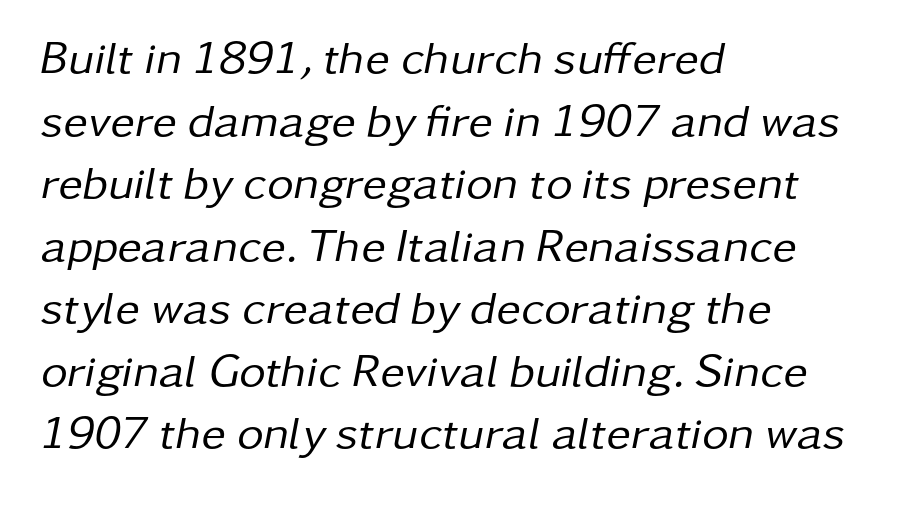
{"italic": "yes", "lean": "right", "slant_degrees": 11, "bold": "no", "weight": "regular", "width": "normal", "stroke_contrast": "low", "x_height": "medium", "monospaced": "no", "underline": "no", "align": "left", "line_spacing": "normal", "line_spacing_ratio": 1.36, "letter_spacing": "normal", "letter_spacing_em": 0.0, "glyph_px": 46}
